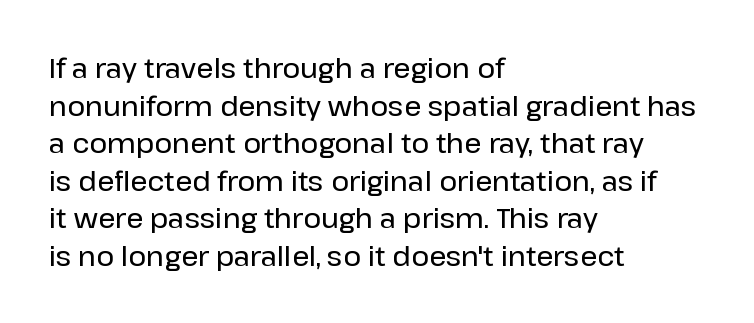
Plain, unruled lines of type. The lines in this sample share a left origin and differ only in where they stop. The specimen reads as upright at a glance. Letter spacing: default. If you measured baseline to baseline, you'd find a middling distance.
